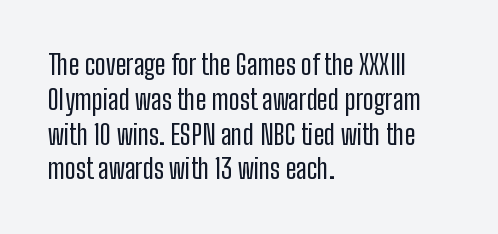
Q: Is the text bold? A: No.
Q: Is the text italic (slanted)? A: No, it is upright.
Q: Is the text underlined? A: No.
Q: How is the paragraph aligned? A: Left-aligned.
Q: Is the spacing between letters normal or unusually wide? A: Normal.
Q: Is the spacing between lines tight, normal or loose? A: Normal.
